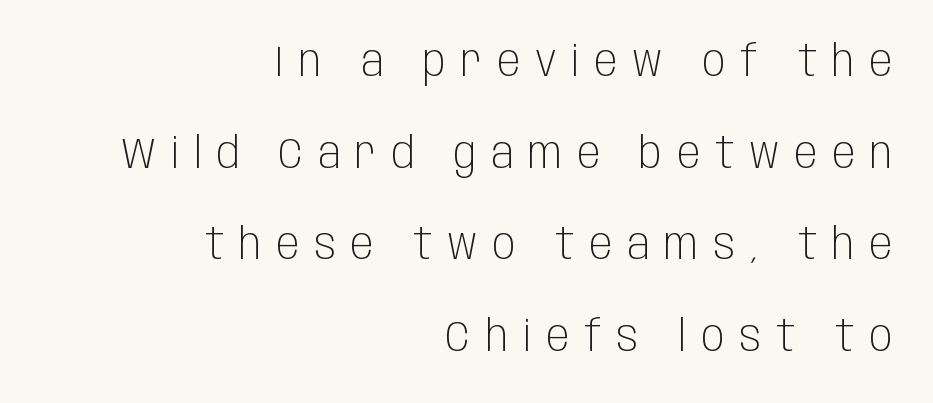
One glance says open: line gaps are wider than usual. The cut favours lightness, reaching ordinary text weight at its darkest. A typesetter would call this proportional, since set widths differ per character. This rendering widens character spacing well past its baseline value. The lines are quadded right.
